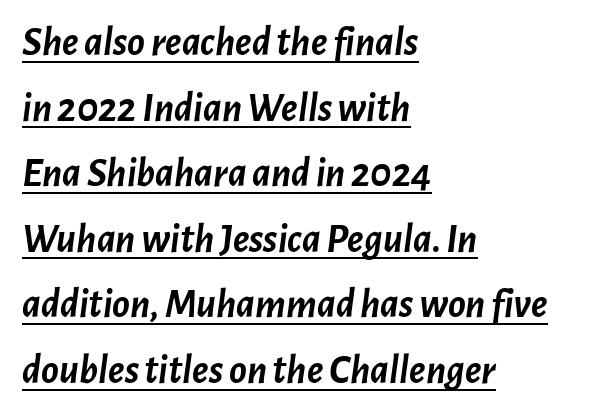
The image shows 41 px semibold type, italic (leaning right); set left-aligned, normal line spacing (1.6x), normal letter spacing, underlined; low stroke contrast and a medium x-height.
